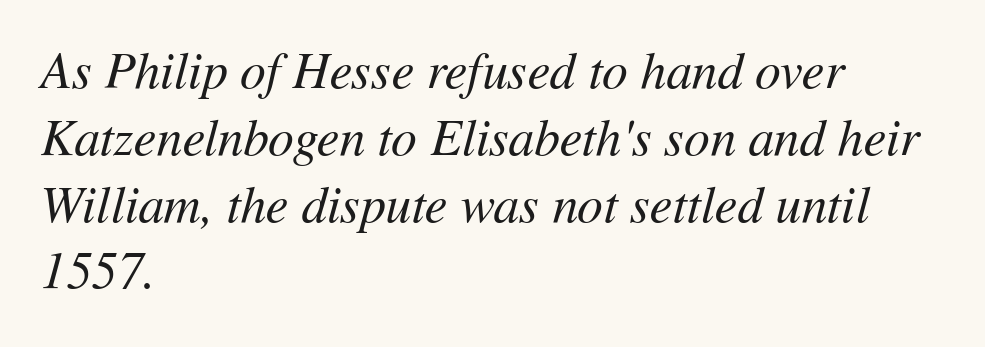
The image shows 51 px regular-weight type, italic (leaning right); set left-aligned, normal line spacing (1.31x), normal letter spacing, not underlined; medium stroke contrast and a medium x-height.
